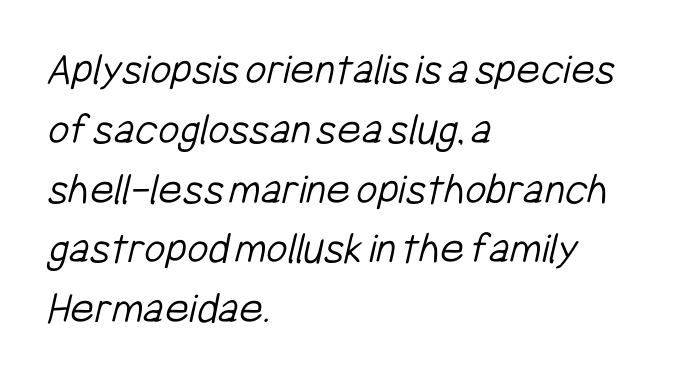
Q: Is the text bold? A: No.
Q: Is the typeface a serif or a sans-serif typeface? A: Sans-serif.
Q: Is the text underlined? A: No.
Q: How is the paragraph aligned? A: Left-aligned.
Q: Is the spacing between letters normal or unusually wide? A: Normal.
Q: Is the spacing between lines tight, normal or loose? A: Normal.
Q: Width (condensed, normal, or wide)? A: Condensed.
Q: Stroke contrast? A: Low.
Q: x-height? A: Medium.
Q: Monospaced? A: No.
